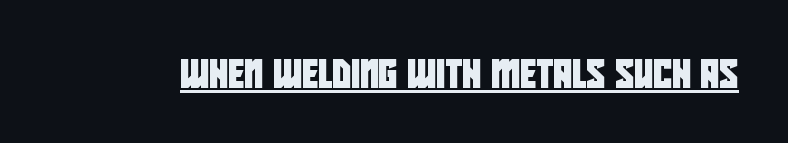
The image shows 29 px condensed sans-serif type; set normal letter spacing, underlined; low stroke contrast and a large x-height.
